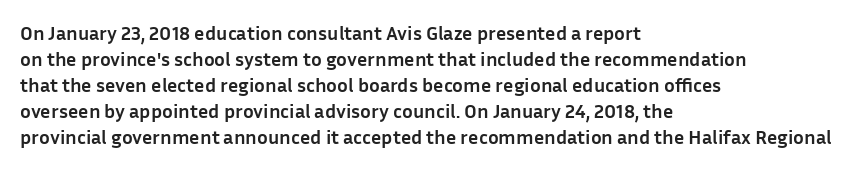
Q: Is the text bold? A: Yes.
Q: Is the text italic (slanted)? A: No, it is upright.
Q: Is the text underlined? A: No.
Q: How is the paragraph aligned? A: Left-aligned.
Q: Is the spacing between letters normal or unusually wide? A: Normal.
Q: Is the spacing between lines tight, normal or loose? A: Normal.
